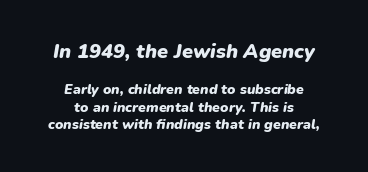
Q: Is the text bold? A: Yes.
Q: Is the text italic (slanted)? A: Yes, it leans right by about 9 degrees.
Q: Is the text underlined? A: No.
Q: How is the paragraph aligned? A: Centered.
Q: Is the spacing between letters normal or unusually wide? A: Normal.
Q: Is the spacing between lines tight, normal or loose? A: Normal.
Q: Which block of text is set in a larger size, the first (top) or the second (bottom)? A: The first (top) one.
